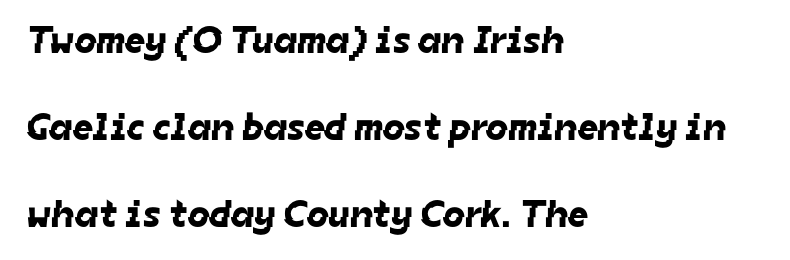
Q: Is the typeface a serif or a sans-serif typeface? A: Sans-serif.
Q: Is the text underlined? A: No.
Q: How is the paragraph aligned? A: Left-aligned.
Q: Is the spacing between letters normal or unusually wide? A: Normal.
Q: Is the spacing between lines tight, normal or loose? A: Loose.
Q: Width (condensed, normal, or wide)? A: Normal.
Q: Stroke contrast? A: Low.
Q: x-height? A: Medium.
Q: Monospaced? A: No.
